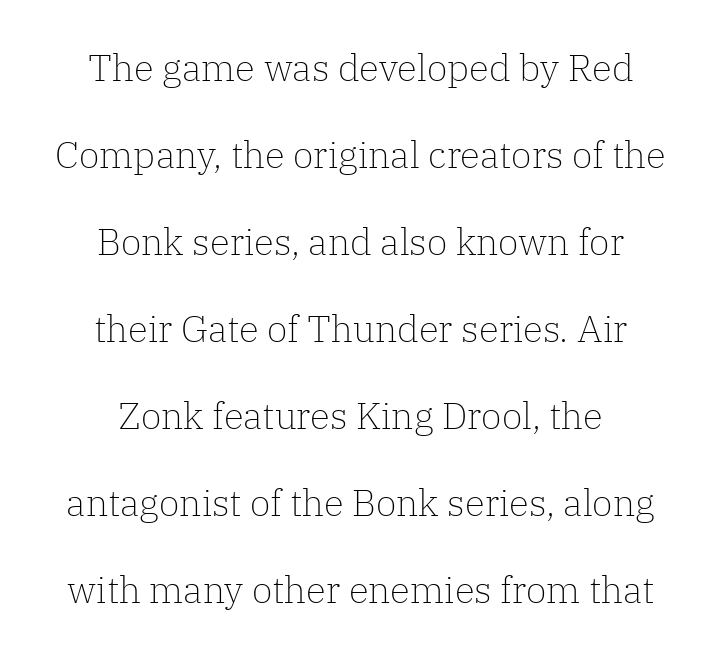
{"serif": "yes", "italic": "no", "bold": "no", "weight": "light", "width": "normal", "stroke_contrast": "low", "x_height": "medium", "monospaced": "no", "underline": "no", "align": "center", "line_spacing": "loose", "line_spacing_ratio": 2.35, "letter_spacing": "normal", "letter_spacing_em": 0.0, "glyph_px": 37}
